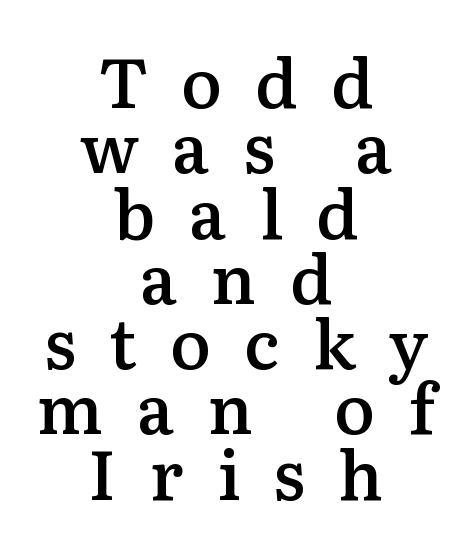
The image shows 68 px semibold serif type, upright; set centered, tight line spacing (0.96x), unusually wide letter spacing (+0.49 em), not underlined; medium stroke contrast and a medium x-height.
